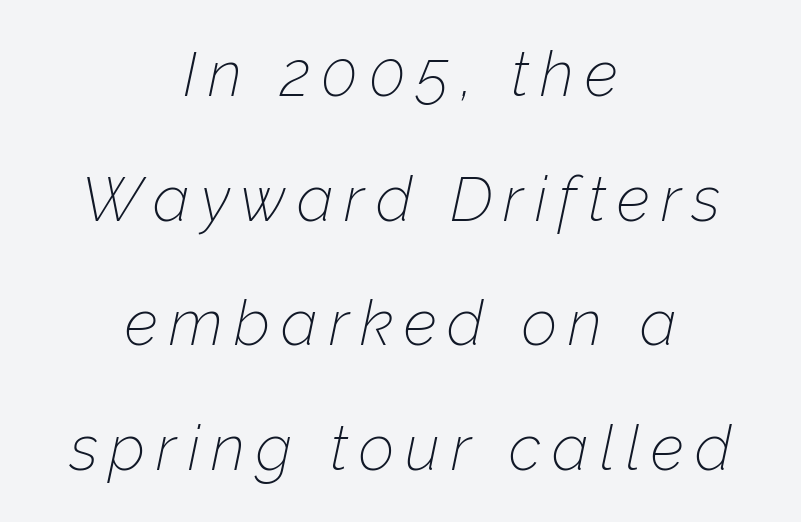
Clear beneath every line of the passage. The cut favours lightness, reaching ordinary text weight at its darkest. The rendering positions every line midway between the sides. The line-height multiplier appears high, well above default. Would a proofreader flag this as italicized? Yes.
